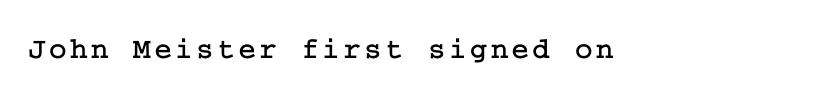
{"serif": "yes", "italic": "no", "width": "normal", "stroke_contrast": "low", "x_height": "medium", "underline": "no", "glyph_px": 30}
